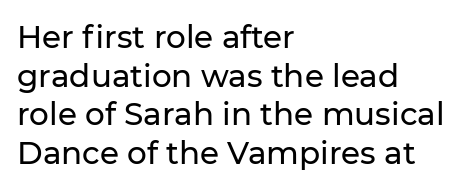
Characters remain perfectly vertical along every line. The foot of each line stays bare and open. Is the letter spacing exaggerated? No — it looks like the ordinary default. Horizontal alignment here is leftward, the default for most running prose. The designer left line spacing at the default.
